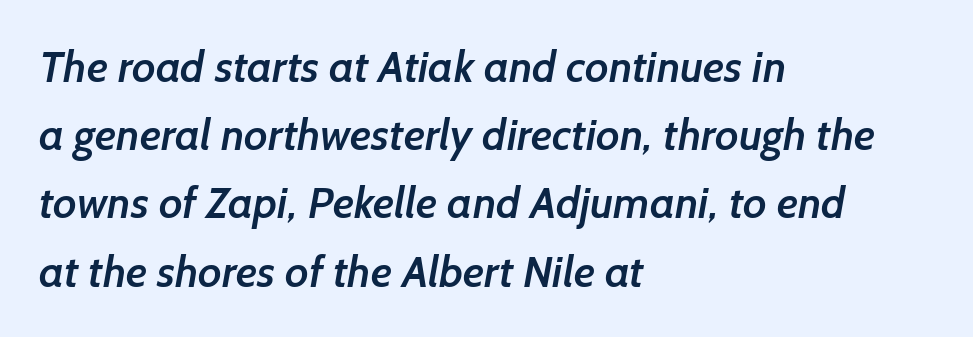
Q: Is the text bold? A: Semi-bold.
Q: Is the typeface a serif or a sans-serif typeface? A: Sans-serif.
Q: Is the text underlined? A: No.
Q: How is the paragraph aligned? A: Left-aligned.
Q: Is the spacing between letters normal or unusually wide? A: Normal.
Q: Is the spacing between lines tight, normal or loose? A: Normal.
Q: Width (condensed, normal, or wide)? A: Normal.
Q: Stroke contrast? A: Low.
Q: x-height? A: Medium.
Q: Monospaced? A: No.
